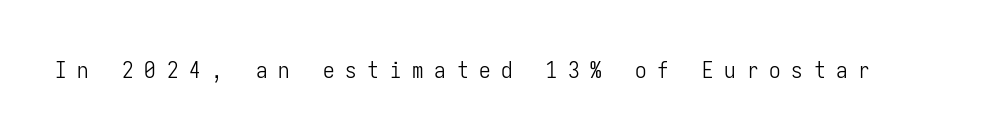
{"italic": "no", "bold": "no", "underline": "no", "letter_spacing": "wide", "letter_spacing_em": 0.47, "glyph_px": 23}
